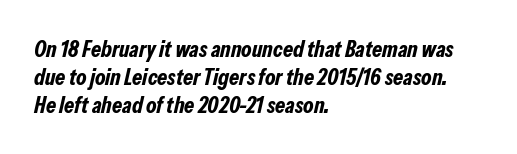
The rendering keeps characters at their native spacing. This sample is left-justified, so line endings fall wherever the words run out. Beneath every word, the page is bare. The text carries the slant typical of an italic or oblique font. Weight: bold.
